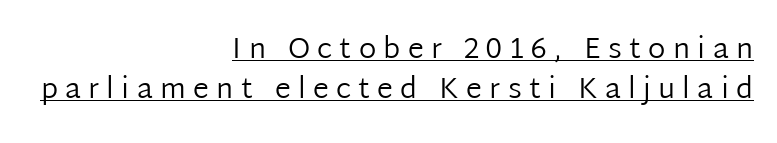
{"serif": "no", "italic": "no", "bold": "no", "weight": "regular", "width": "normal", "stroke_contrast": "low", "x_height": "medium", "monospaced": "no", "underline": "yes", "align": "right", "line_spacing": "normal", "line_spacing_ratio": 1.38, "letter_spacing": "wide", "letter_spacing_em": 0.25, "glyph_px": 29}
